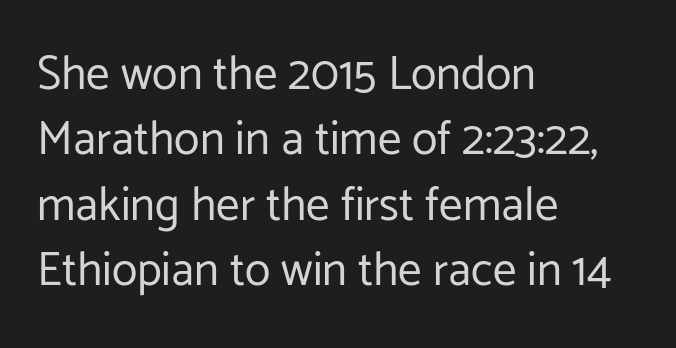
Q: Is the text bold? A: No.
Q: Is the text italic (slanted)? A: No, it is upright.
Q: Is the typeface a serif or a sans-serif typeface? A: Sans-serif.
Q: Is the text underlined? A: No.
Q: How is the paragraph aligned? A: Left-aligned.
Q: Is the spacing between letters normal or unusually wide? A: Normal.
Q: Is the spacing between lines tight, normal or loose? A: Normal.
Q: Width (condensed, normal, or wide)? A: Normal.
Q: Stroke contrast? A: Low.
Q: x-height? A: Medium.
Q: Monospaced? A: No.
